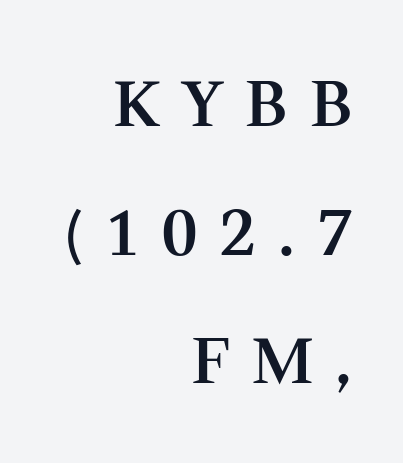
Q: Is the text bold? A: Semi-bold.
Q: Is the text italic (slanted)? A: No, it is upright.
Q: Is the typeface a serif or a sans-serif typeface? A: Serif.
Q: Is the text underlined? A: No.
Q: How is the paragraph aligned? A: Right-aligned.
Q: Is the spacing between letters normal or unusually wide? A: Unusually wide.
Q: Is the spacing between lines tight, normal or loose? A: Loose.
Q: Width (condensed, normal, or wide)? A: Normal.
Q: Stroke contrast? A: Medium.
Q: x-height? A: Medium.
Q: Monospaced? A: No.
